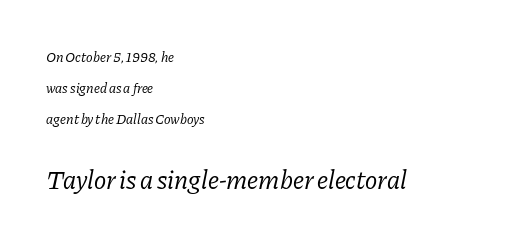
{"italic": "yes", "lean": "right", "slant_degrees": 11, "bold": "no", "underline": "no", "align": "left", "line_spacing": "loose", "line_spacing_ratio": 2.21, "letter_spacing": "normal", "letter_spacing_em": 0.0, "larger_block": "second", "size_ratio": 1.86, "glyph_px": 26}
